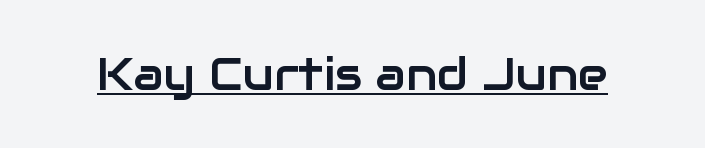
The image shows 45 px sans-serif type, upright; set normal letter spacing, underlined; low stroke contrast and a medium x-height.
